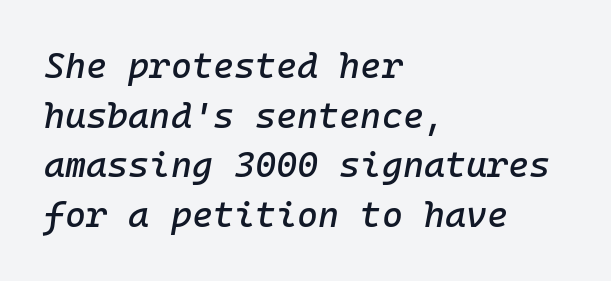
The image shows 36 px text type, italic (leaning right), monospaced; set left-aligned, normal line spacing (1.38x), normal letter spacing, not underlined; low stroke contrast and a medium x-height.
